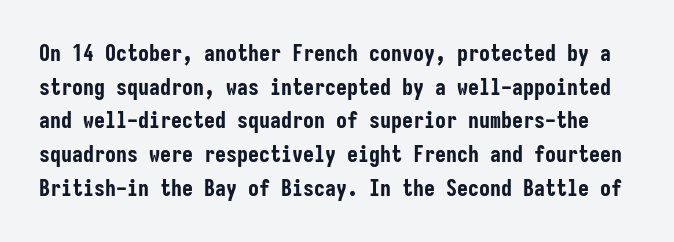
The image shows 22 px bold type, upright; set normal line spacing (1.53x), normal letter spacing, not underlined.
